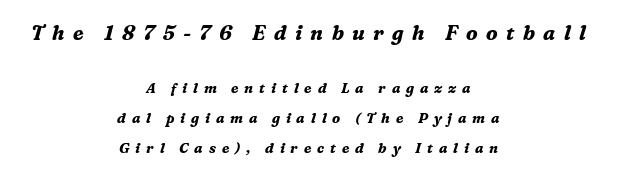
{"italic": "yes", "lean": "right", "slant_degrees": 16, "bold": "yes", "underline": "no", "align": "center", "line_spacing": "loose", "line_spacing_ratio": 2.14, "letter_spacing": "wide", "letter_spacing_em": 0.42, "larger_block": "first", "size_ratio": 1.43, "glyph_px": 20}
